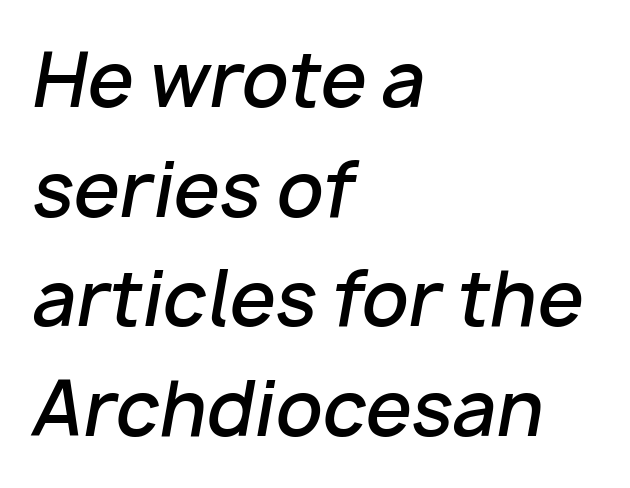
{"italic": "yes", "lean": "right", "slant_degrees": 10, "bold": "semi", "weight": "semibold", "width": "normal", "stroke_contrast": "low", "x_height": "medium", "monospaced": "no", "underline": "no", "align": "left", "line_spacing": "normal", "line_spacing_ratio": 1.48, "letter_spacing": "normal", "letter_spacing_em": 0.0, "glyph_px": 74}
